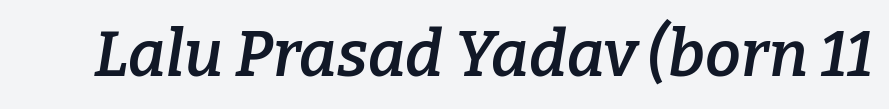
The image shows 64 px semibold serif type, italic (leaning right); set normal letter spacing, not underlined; low stroke contrast and a medium x-height.
